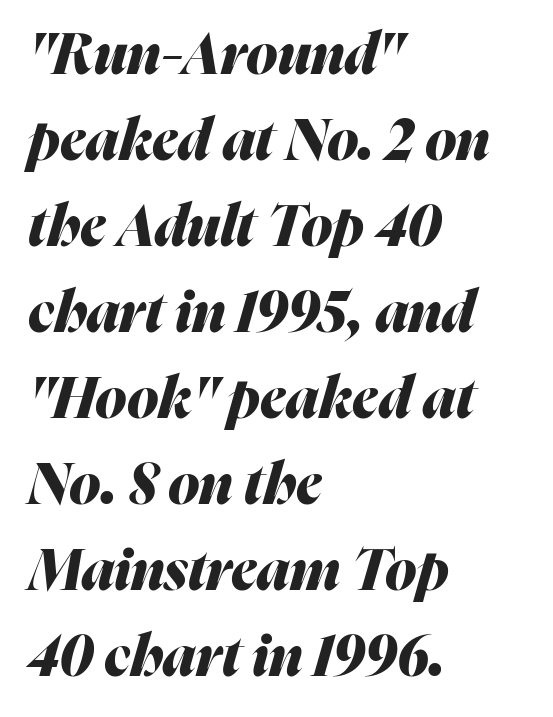
{"italic": "yes", "lean": "right", "slant_degrees": 16, "bold": "yes", "weight": "heavy", "width": "normal", "stroke_contrast": "medium", "x_height": "medium", "monospaced": "no", "underline": "no", "align": "left", "line_spacing": "normal", "line_spacing_ratio": 1.51, "letter_spacing": "normal", "letter_spacing_em": 0.0, "glyph_px": 57}
